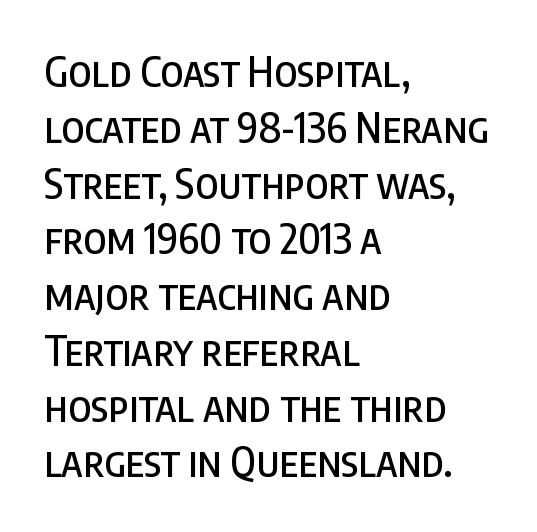
Q: Is the text italic (slanted)? A: No, it is upright.
Q: Is the typeface a serif or a sans-serif typeface? A: Sans-serif.
Q: Is the text underlined? A: No.
Q: How is the paragraph aligned? A: Left-aligned.
Q: Is the spacing between letters normal or unusually wide? A: Normal.
Q: Is the spacing between lines tight, normal or loose? A: Normal.
Q: Width (condensed, normal, or wide)? A: Condensed.
Q: Stroke contrast? A: Low.
Q: x-height? A: Large.
Q: Monospaced? A: No.
